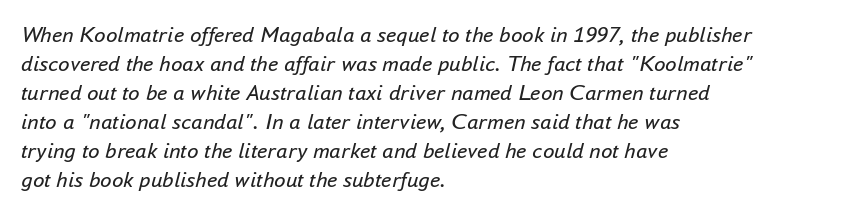
{"italic": "yes", "lean": "right", "slant_degrees": 16, "bold": "no", "underline": "no", "align": "left", "line_spacing": "normal", "line_spacing_ratio": 1.26, "letter_spacing": "normal", "letter_spacing_em": 0.0, "glyph_px": 23}
